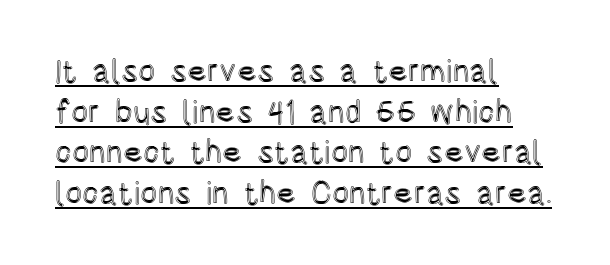
{"italic": "no", "width": "condensed", "x_height": "large", "monospaced": "no", "underline": "yes", "align": "left", "line_spacing": "normal", "line_spacing_ratio": 1.27, "letter_spacing": "normal", "letter_spacing_em": 0.0, "glyph_px": 32}
